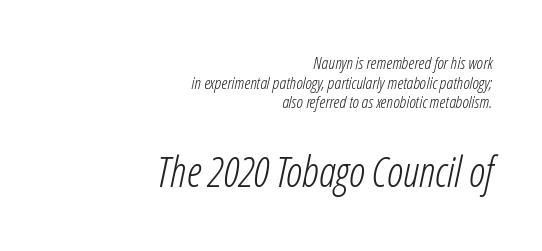
Each letter keeps its own natural width here, so spacing adapts to shape. You could call the tracking neutral — neither tight nor loose. Caption: face not bold, strokes unweighted. Words float on clear page, feet unadorned.
